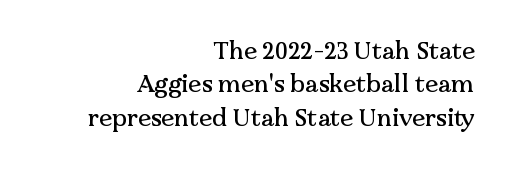
The image shows 24 px text type, upright; set right-aligned, normal line spacing (1.39x), normal letter spacing, not underlined.
